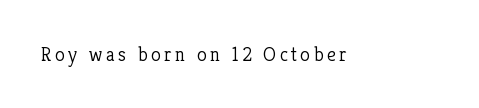
{"italic": "no", "bold": "no", "underline": "no", "glyph_px": 20}
